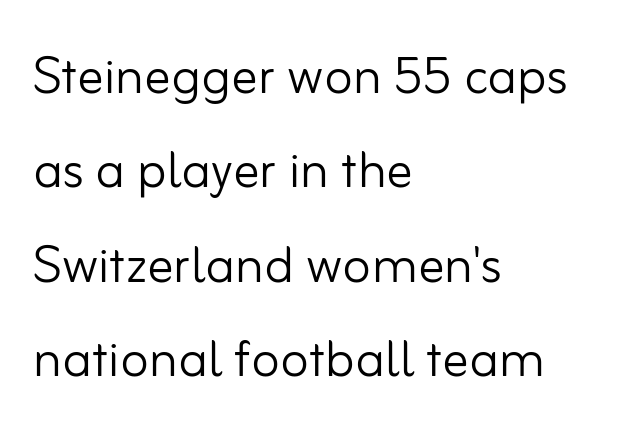
{"serif": "no", "italic": "no", "bold": "no", "weight": "light", "width": "normal", "stroke_contrast": "low", "x_height": "small", "monospaced": "no", "underline": "no", "align": "left", "line_spacing": "normal", "line_spacing_ratio": 1.43, "letter_spacing": "normal", "letter_spacing_em": 0.0, "glyph_px": 66}
